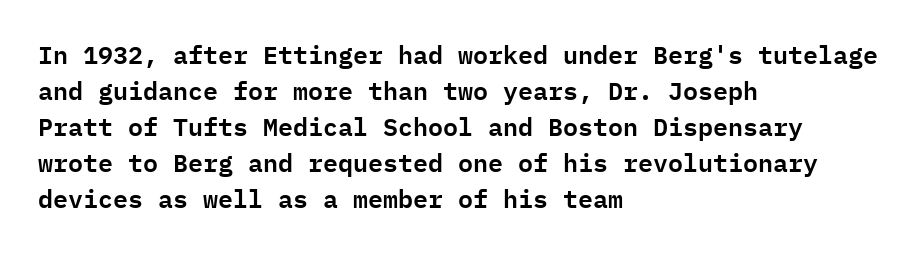
Q: Is the text italic (slanted)? A: No, it is upright.
Q: Is the text underlined? A: No.
Q: How is the paragraph aligned? A: Left-aligned.
Q: Is the spacing between letters normal or unusually wide? A: Normal.
Q: Is the spacing between lines tight, normal or loose? A: Normal.
